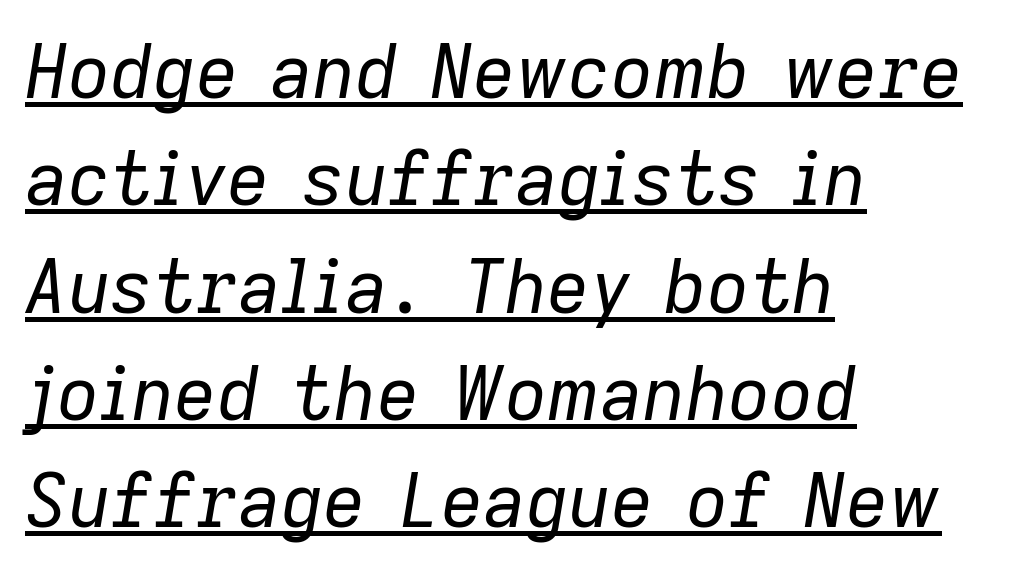
Q: Is the text bold? A: No.
Q: Is the text italic (slanted)? A: Yes, it leans right by about 9 degrees.
Q: Is the text underlined? A: Yes.
Q: How is the paragraph aligned? A: Left-aligned.
Q: Is the spacing between letters normal or unusually wide? A: Normal.
Q: Is the spacing between lines tight, normal or loose? A: Normal.
Q: Width (condensed, normal, or wide)? A: Normal.
Q: Stroke contrast? A: Low.
Q: x-height? A: Medium.
Q: Monospaced? A: No.
